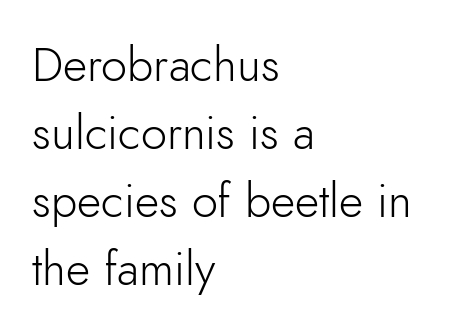
Q: Is the text bold? A: No.
Q: Is the text italic (slanted)? A: No, it is upright.
Q: Is the typeface a serif or a sans-serif typeface? A: Sans-serif.
Q: Is the text underlined? A: No.
Q: How is the paragraph aligned? A: Left-aligned.
Q: Is the spacing between letters normal or unusually wide? A: Normal.
Q: Is the spacing between lines tight, normal or loose? A: Normal.
Q: Width (condensed, normal, or wide)? A: Normal.
Q: Stroke contrast? A: Low.
Q: x-height? A: Small.
Q: Monospaced? A: No.
